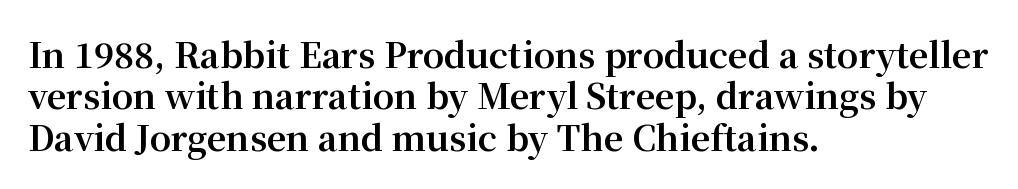
Unlike a clean sans, this face finishes its strokes with serifs. The letterforms sit shoulder to shoulder at normal distance. The letters stand upright; this is a roman face. Heavy, bold letterforms.
